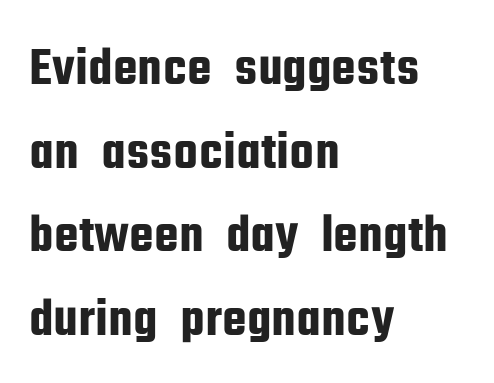
The image shows 55 px condensed sans-serif type, upright; set left-aligned, normal line spacing (1.52x), normal letter spacing, not underlined; low stroke contrast and a medium x-height.
